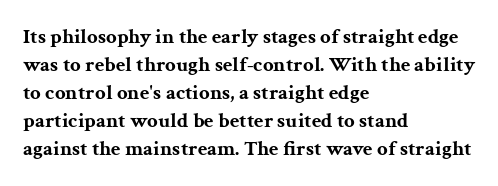
Q: Is the text bold? A: Yes.
Q: Is the text italic (slanted)? A: No, it is upright.
Q: Is the text underlined? A: No.
Q: How is the paragraph aligned? A: Left-aligned.
Q: Is the spacing between letters normal or unusually wide? A: Normal.
Q: Is the spacing between lines tight, normal or loose? A: Normal.
